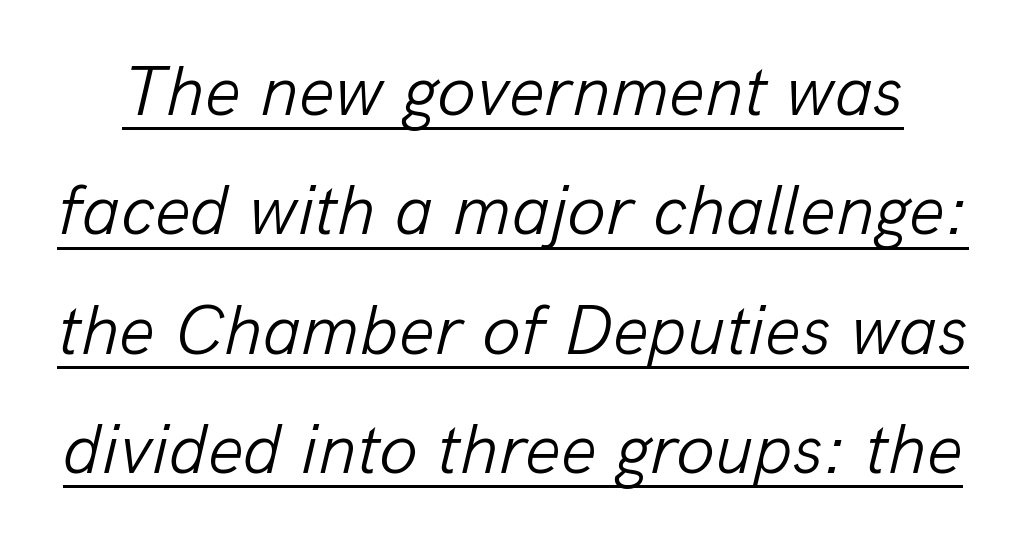
{"italic": "yes", "lean": "right", "slant_degrees": 13, "bold": "no", "weight": "light", "width": "normal", "stroke_contrast": "low", "x_height": "medium", "monospaced": "no", "underline": "yes", "line_spacing": "normal", "line_spacing_ratio": 1.68, "letter_spacing": "normal", "letter_spacing_em": 0.0, "glyph_px": 71}
